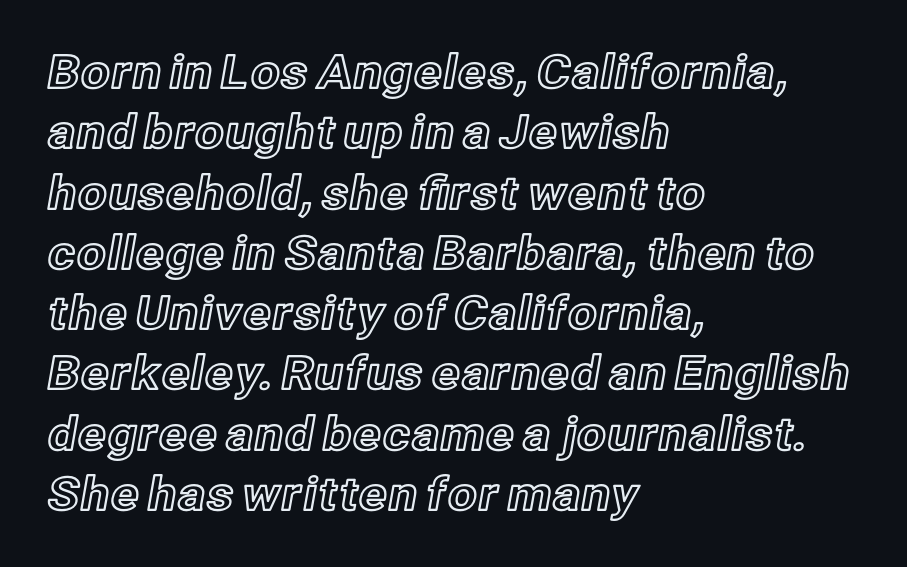
{"width": "normal", "x_height": "medium", "monospaced": "no", "underline": "no", "align": "left", "line_spacing": "normal", "line_spacing_ratio": 1.31, "letter_spacing": "normal", "letter_spacing_em": 0.0, "glyph_px": 46}
